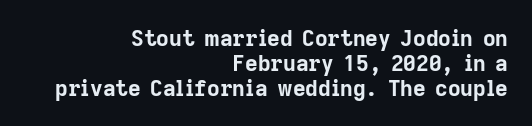
Q: Is the text bold? A: Yes.
Q: Is the text italic (slanted)? A: No, it is upright.
Q: Is the text underlined? A: No.
Q: How is the paragraph aligned? A: Right-aligned.
Q: Is the spacing between letters normal or unusually wide? A: Normal.
Q: Is the spacing between lines tight, normal or loose? A: Tight.
